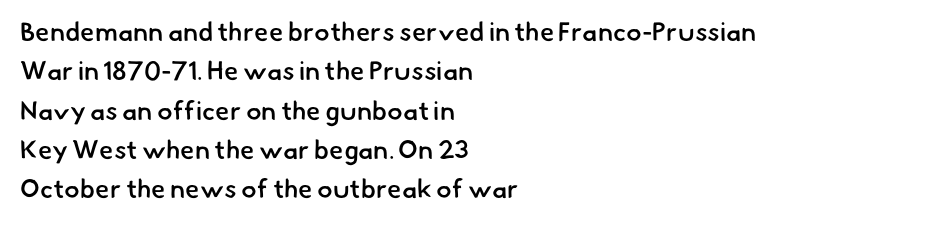
Q: Is the text bold? A: Semi-bold.
Q: Is the text underlined? A: No.
Q: How is the paragraph aligned? A: Left-aligned.
Q: Is the spacing between letters normal or unusually wide? A: Normal.
Q: Is the spacing between lines tight, normal or loose? A: Normal.
